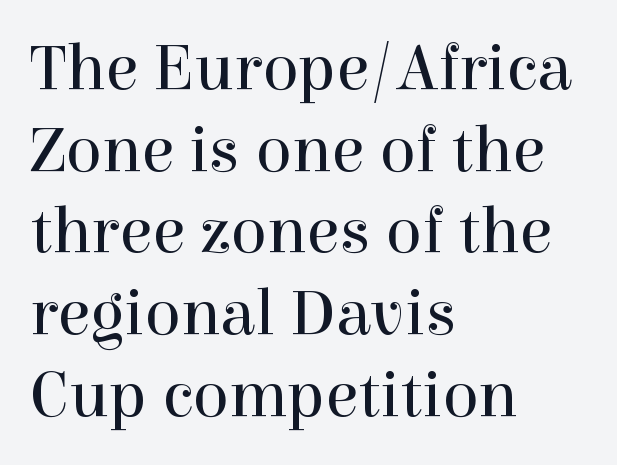
The foot of each line stays bare and open. Each letter keeps its own natural width here, so spacing adapts to shape. Characters remain perfectly vertical along every line. A serif font was chosen for this passage. These lines stack with their left ends in a neat column. This is not heavy type; no bold has been used.
